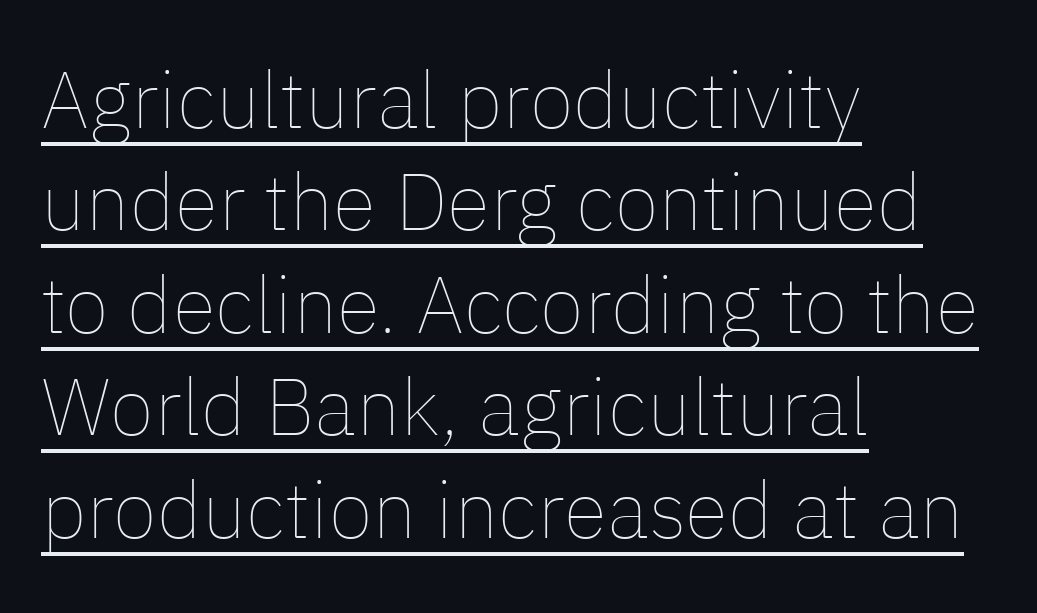
Q: Is the text bold? A: No.
Q: Is the text italic (slanted)? A: No, it is upright.
Q: Is the text underlined? A: Yes.
Q: How is the paragraph aligned? A: Left-aligned.
Q: Is the spacing between letters normal or unusually wide? A: Normal.
Q: Is the spacing between lines tight, normal or loose? A: Normal.
Q: Width (condensed, normal, or wide)? A: Normal.
Q: Stroke contrast? A: Low.
Q: x-height? A: Medium.
Q: Monospaced? A: No.
